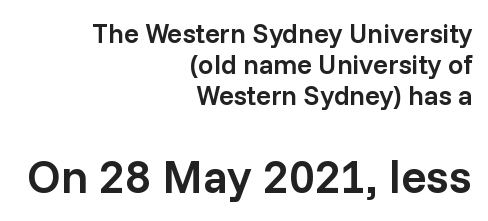
The image shows 47 px semibold sans-serif type, upright; set right-aligned, tight line spacing (1.14x), normal letter spacing, not underlined; the second (bottom) block is 1.74x larger; low stroke contrast and a medium x-height.
